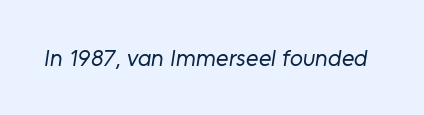
Q: Is the text bold? A: No.
Q: Is the text underlined? A: No.
Q: Is the spacing between letters normal or unusually wide? A: Normal.
